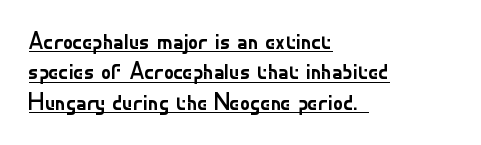
The image shows 25 px text type, upright; set left-aligned, line spacing 1.22x, normal letter spacing, underlined.
